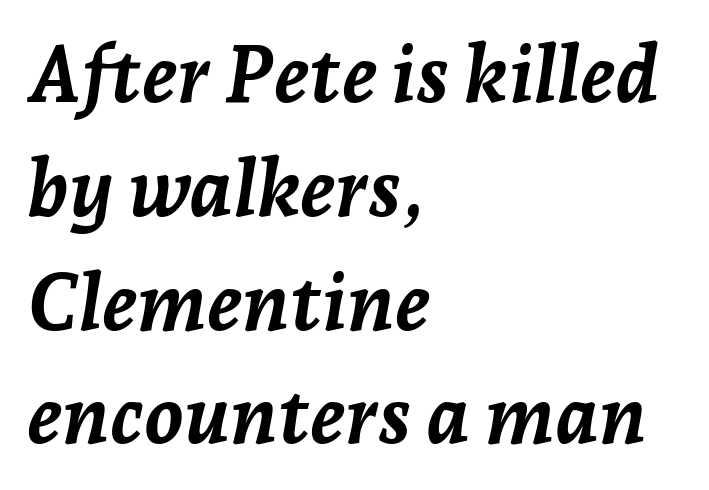
Q: Is the text bold? A: Yes.
Q: Is the text italic (slanted)? A: Yes, it leans right by about 7 degrees.
Q: Is the text underlined? A: No.
Q: How is the paragraph aligned? A: Left-aligned.
Q: Is the spacing between letters normal or unusually wide? A: Normal.
Q: Is the spacing between lines tight, normal or loose? A: Normal.
Q: Width (condensed, normal, or wide)? A: Normal.
Q: Stroke contrast? A: Low.
Q: x-height? A: Medium.
Q: Monospaced? A: No.
